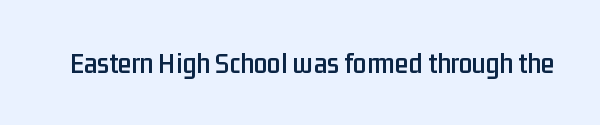
The image shows 30 px condensed sans-serif type, upright; set normal letter spacing, not underlined; low stroke contrast and a medium x-height.
